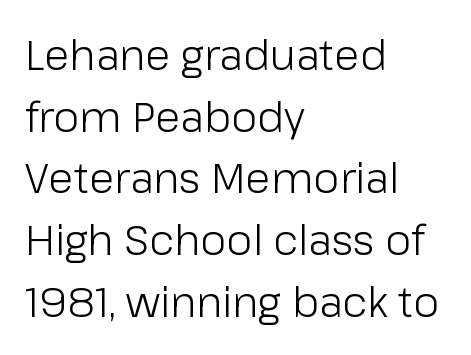
The image shows 42 px light sans-serif type, upright; set left-aligned, normal line spacing (1.47x), normal letter spacing, not underlined; low stroke contrast and a medium x-height.
